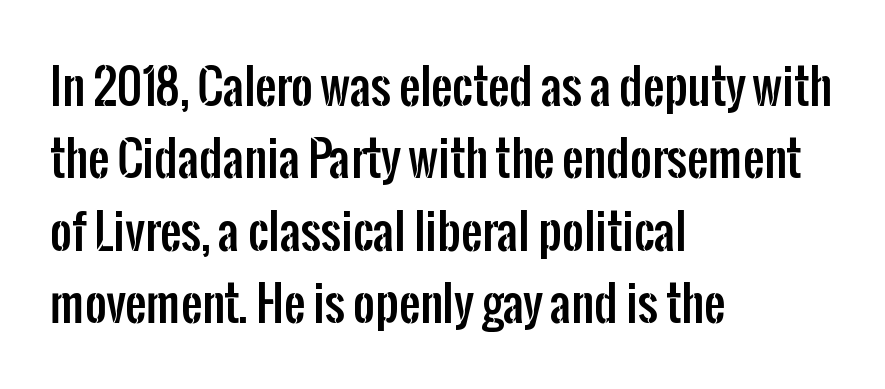
{"serif": "no", "italic": "no", "width": "condensed", "stroke_contrast": "low", "x_height": "medium", "monospaced": "no", "underline": "no", "align": "left", "line_spacing": "normal", "line_spacing_ratio": 1.54, "letter_spacing": "normal", "letter_spacing_em": 0.0, "glyph_px": 47}
